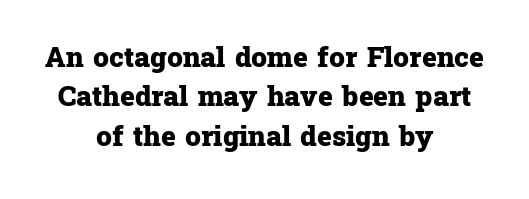
Q: Is the text bold? A: Yes.
Q: Is the text italic (slanted)? A: No, it is upright.
Q: Is the typeface a serif or a sans-serif typeface? A: Serif.
Q: Is the text underlined? A: No.
Q: How is the paragraph aligned? A: Centered.
Q: Is the spacing between letters normal or unusually wide? A: Normal.
Q: Is the spacing between lines tight, normal or loose? A: Normal.
Q: Width (condensed, normal, or wide)? A: Normal.
Q: Stroke contrast? A: Low.
Q: x-height? A: Medium.
Q: Monospaced? A: No.
